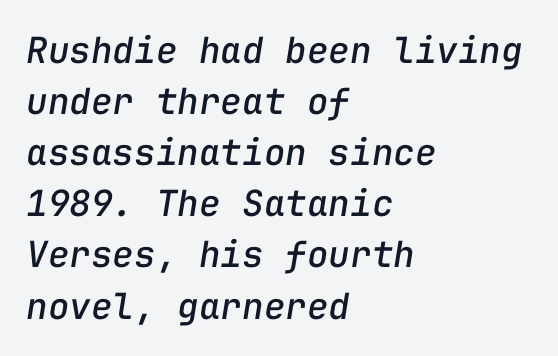
The image shows 36 px text type, italic (leaning right), monospaced; set left-aligned, normal line spacing (1.42x), normal letter spacing, not underlined; low stroke contrast and a medium x-height.
